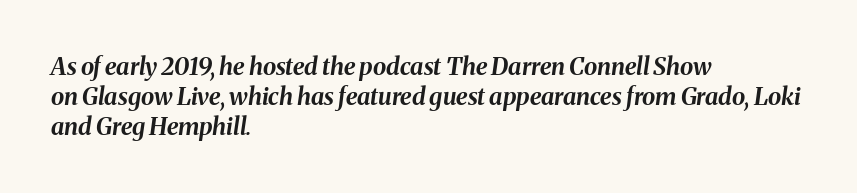
{"italic": "yes", "lean": "right", "slant_degrees": 8, "bold": "yes", "underline": "no", "align": "left", "line_spacing_ratio": 1.24, "letter_spacing": "normal", "letter_spacing_em": 0.0, "glyph_px": 24}
